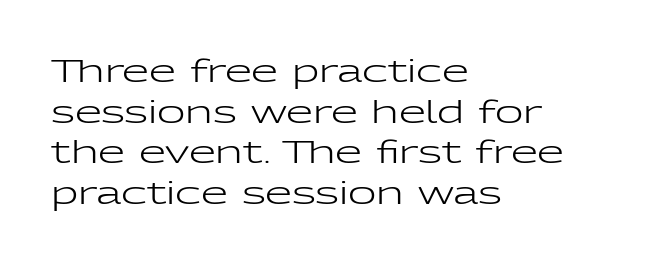
Q: Is the text bold? A: No.
Q: Is the text italic (slanted)? A: No, it is upright.
Q: Is the typeface a serif or a sans-serif typeface? A: Sans-serif.
Q: Is the text underlined? A: No.
Q: How is the paragraph aligned? A: Left-aligned.
Q: Is the spacing between letters normal or unusually wide? A: Normal.
Q: Is the spacing between lines tight, normal or loose? A: Normal.
Q: Width (condensed, normal, or wide)? A: Wide.
Q: Stroke contrast? A: Low.
Q: x-height? A: Medium.
Q: Monospaced? A: No.
